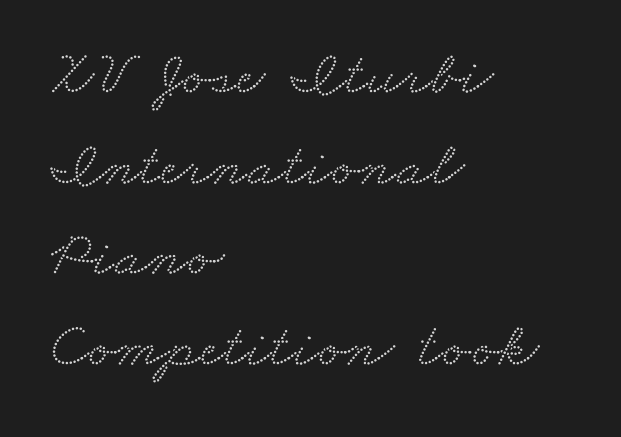
{"serif": "yes", "width": "wide", "stroke_contrast": "medium", "x_height": "small", "monospaced": "no", "underline": "no", "align": "left", "line_spacing": "normal", "line_spacing_ratio": 1.44, "letter_spacing": "normal", "letter_spacing_em": 0.0, "glyph_px": 63}
